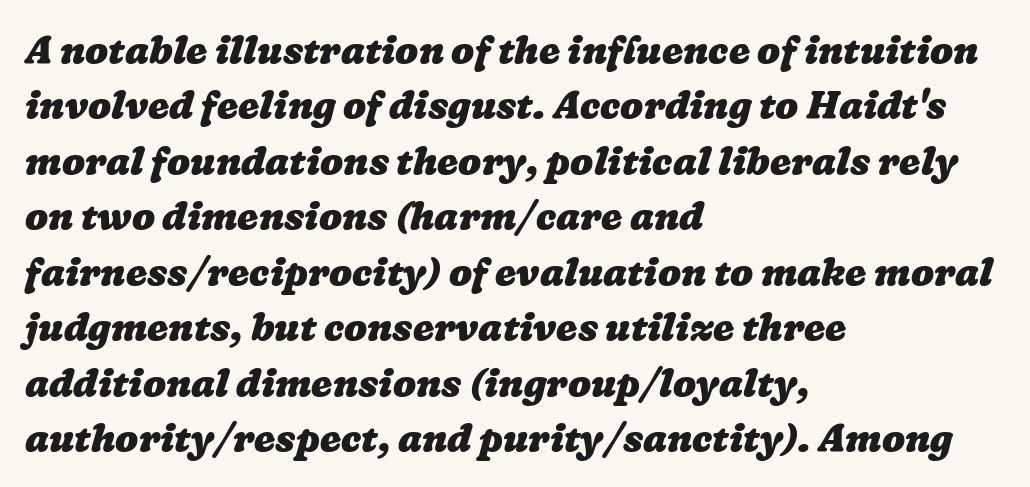
{"bold": "yes", "weight": "heavy", "width": "wide", "stroke_contrast": "low", "x_height": "medium", "monospaced": "no", "underline": "no", "align": "left", "line_spacing": "normal", "line_spacing_ratio": 1.46, "letter_spacing": "normal", "letter_spacing_em": 0.0, "glyph_px": 38}
